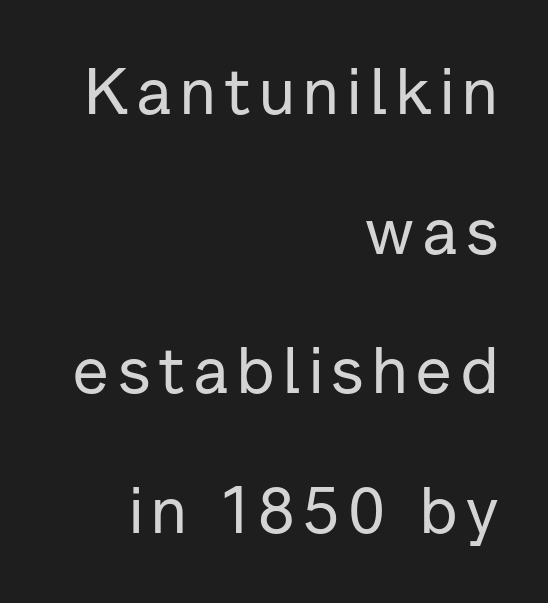
{"serif": "no", "italic": "no", "width": "normal", "stroke_contrast": "low", "x_height": "medium", "monospaced": "no", "underline": "no", "align": "right", "line_spacing": "loose", "line_spacing_ratio": 2.15, "glyph_px": 65}
